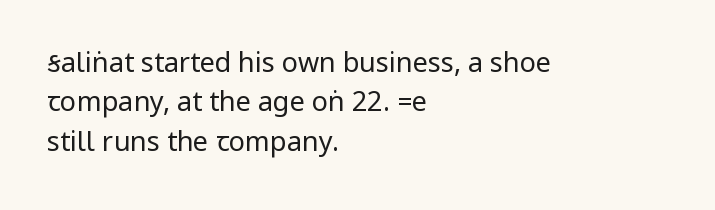
Q: Is the text bold? A: No.
Q: Is the text italic (slanted)? A: No, it is upright.
Q: Is the text underlined? A: No.
Q: How is the paragraph aligned? A: Left-aligned.
Q: Is the spacing between letters normal or unusually wide? A: Normal.
Q: Is the spacing between lines tight, normal or loose? A: Normal.
